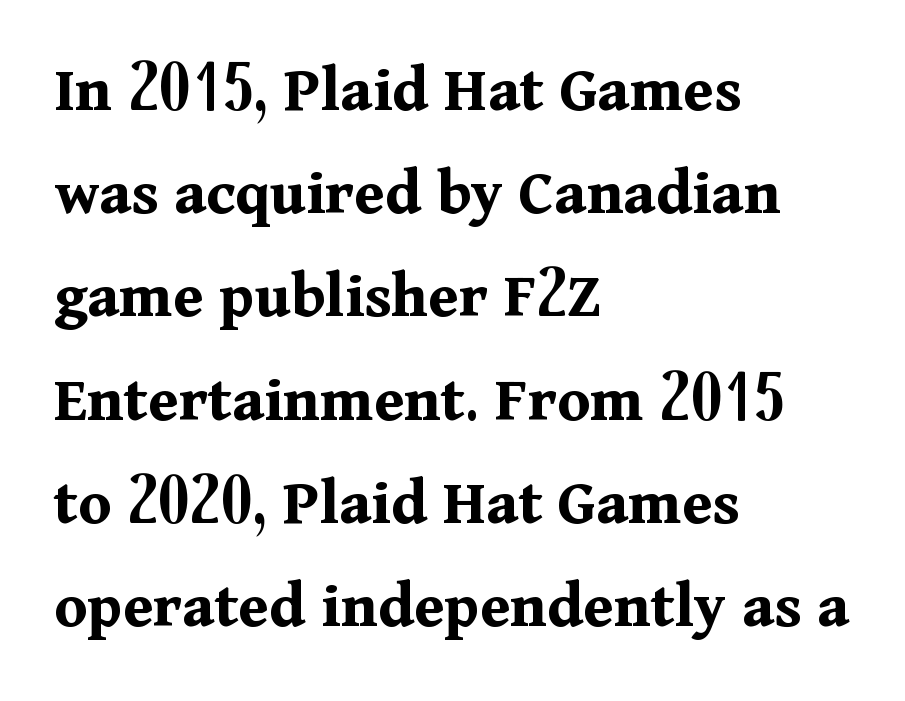
How heavy is the stroke? Heavy — this is a bold. Regular leading. The face used here is seriffed, in the tradition of book romans. This sample has the flowing, uneven cadence of proportional lettering.
